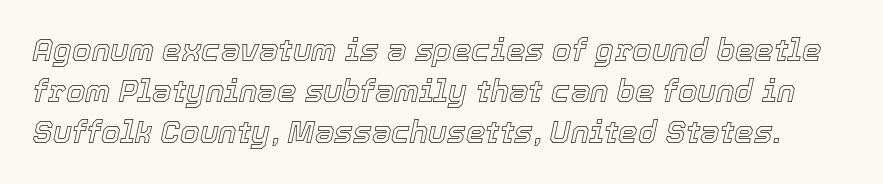
{"italic": "yes", "lean": "right", "slant_degrees": 12, "width": "normal", "x_height": "medium", "monospaced": "no", "underline": "no", "line_spacing": "normal", "line_spacing_ratio": 1.33, "letter_spacing": "normal", "letter_spacing_em": 0.0, "glyph_px": 31}
